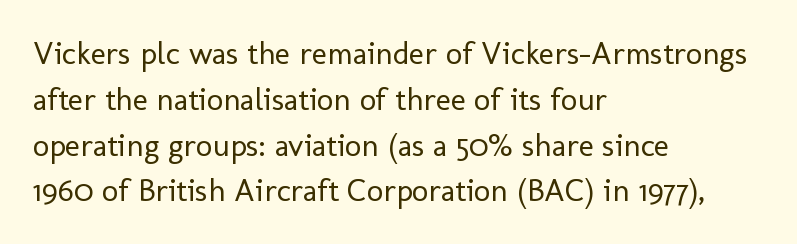
{"serif": "no", "italic": "no", "bold": "no", "weight": "regular", "width": "normal", "stroke_contrast": "low", "x_height": "medium", "monospaced": "no", "underline": "no", "align": "left", "line_spacing": "normal", "line_spacing_ratio": 1.43, "letter_spacing": "normal", "letter_spacing_em": 0.0, "glyph_px": 32}
